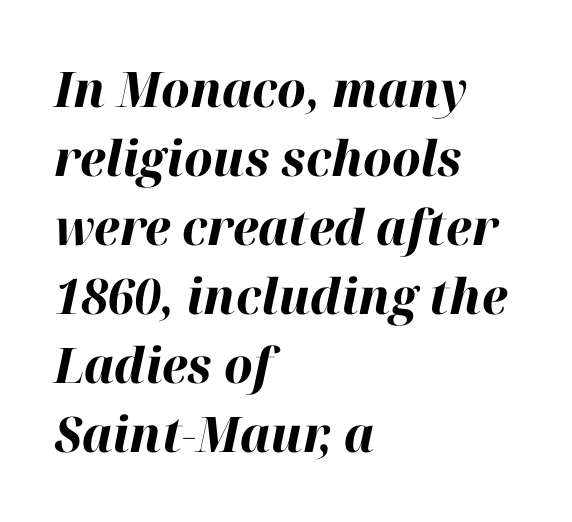
The image shows 49 px bold type, italic (leaning right); set left-aligned, normal line spacing (1.41x), normal letter spacing, not underlined; high stroke contrast and a medium x-height.
